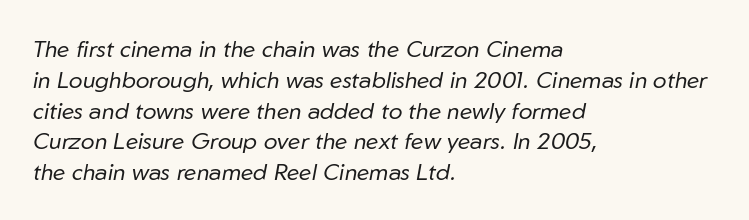
The letters sit at their default tracking, neither squeezed nor spread. The typesetter chose a ragged-right arrangement here. Check under the words: just untouched page. Italic: yes, the glyphs are oblique.
